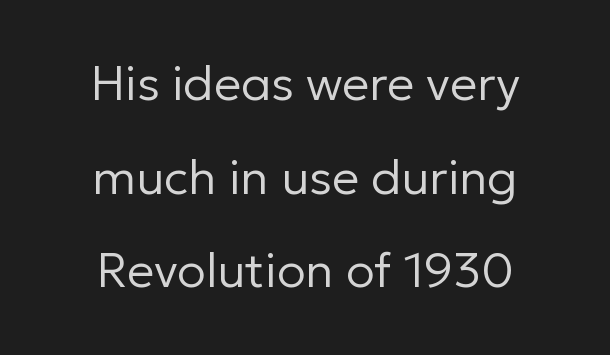
Q: Is the text bold? A: No.
Q: Is the text italic (slanted)? A: No, it is upright.
Q: Is the typeface a serif or a sans-serif typeface? A: Sans-serif.
Q: Is the text underlined? A: No.
Q: How is the paragraph aligned? A: Centered.
Q: Is the spacing between letters normal or unusually wide? A: Normal.
Q: Is the spacing between lines tight, normal or loose? A: Loose.
Q: Width (condensed, normal, or wide)? A: Normal.
Q: Stroke contrast? A: Low.
Q: x-height? A: Medium.
Q: Monospaced? A: No.
